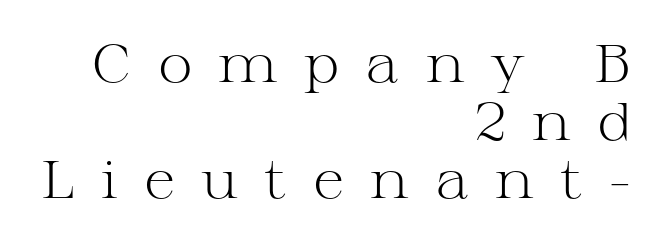
Yep, those are serifs on the letters. A light-to-regular cut is what we see here. A bare baseline throughout the passage. Very little white space separates one row of letters from the next.
